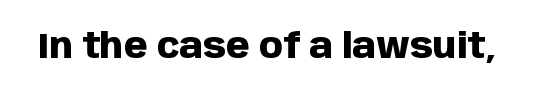
Q: Is the text bold? A: Yes.
Q: Is the text italic (slanted)? A: No, it is upright.
Q: Is the typeface a serif or a sans-serif typeface? A: Sans-serif.
Q: Is the text underlined? A: No.
Q: Is the spacing between letters normal or unusually wide? A: Normal.
Q: Width (condensed, normal, or wide)? A: Normal.
Q: Stroke contrast? A: Low.
Q: x-height? A: Large.
Q: Monospaced? A: No.
